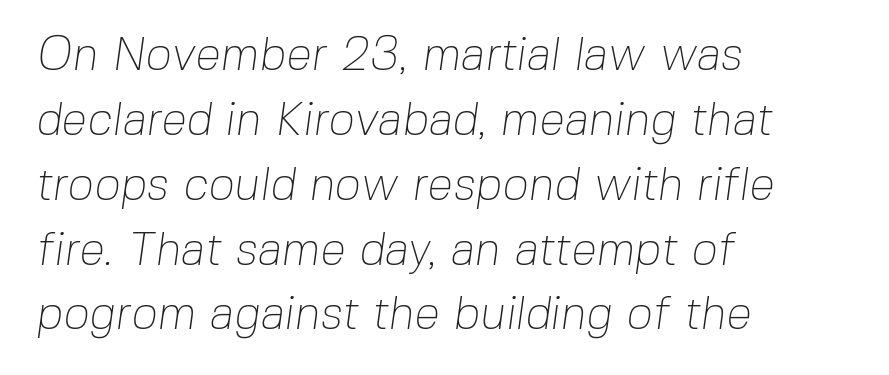
Rule under the text: the space is simply empty. The rendering keeps characters at their native spacing. The typesetting does not lean heavy: it is not bold. Do the characters align in a grid? No, the font is proportional.
